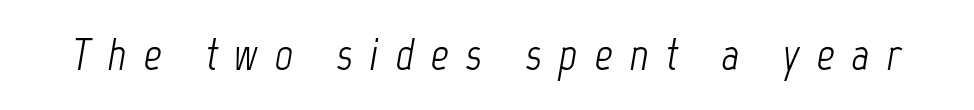
Q: Is the text bold? A: No.
Q: Is the text italic (slanted)? A: Yes, it leans right by about 12 degrees.
Q: Is the text underlined? A: No.
Q: Is the spacing between letters normal or unusually wide? A: Unusually wide.
Q: Width (condensed, normal, or wide)? A: Condensed.
Q: Stroke contrast? A: Low.
Q: x-height? A: Medium.
Q: Monospaced? A: No.
